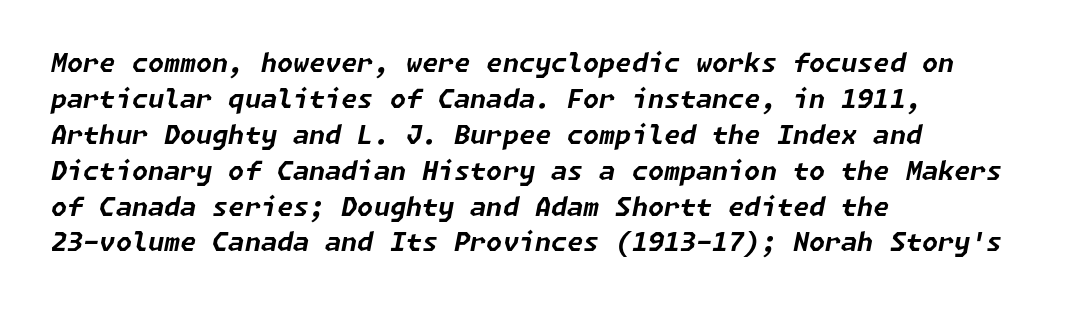
If you measured baseline to baseline, you'd find a middling distance. Caption: bold face, heavy strokes. Each row of text sits above clean, open space. Is the type slanted? Yes — the strokes lean at a clear angle. Inter-character spacing is left at the font's built-in metrics.
